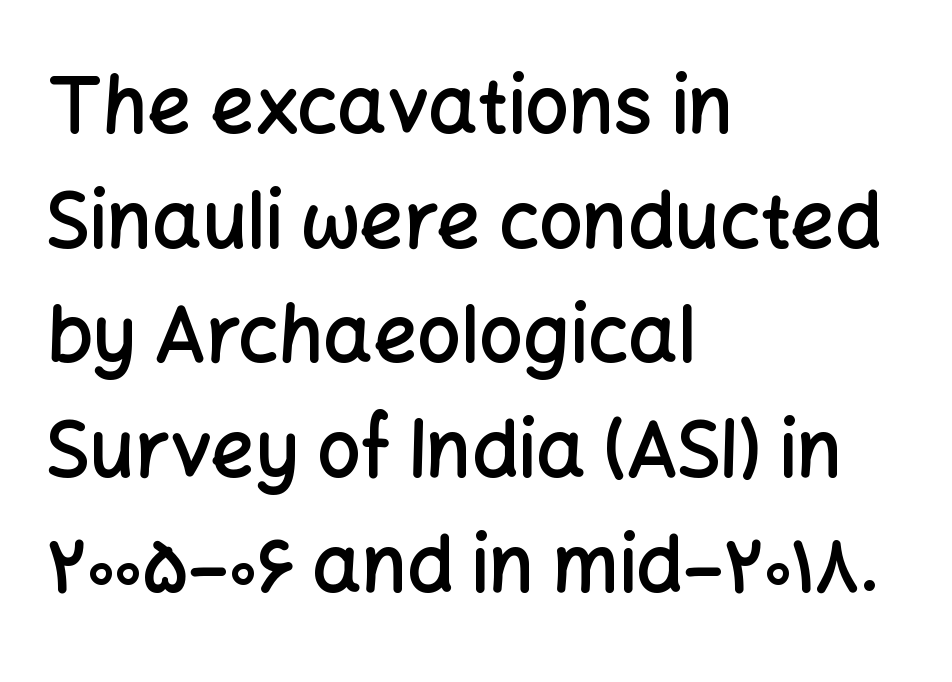
The image shows 77 px semibold sans-serif type, upright; set left-aligned, normal line spacing (1.49x), normal letter spacing, not underlined; low stroke contrast and a medium x-height.
